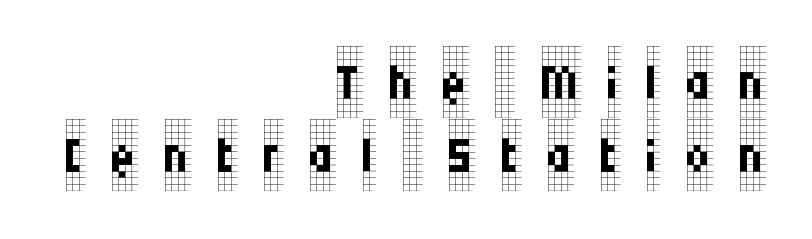
{"serif": "yes", "italic": "no", "bold": "no", "weight": "regular", "width": "condensed", "stroke_contrast": "low", "x_height": "large", "monospaced": "no", "underline": "no", "align": "right", "line_spacing": "tight", "line_spacing_ratio": 1.02, "letter_spacing": "wide", "letter_spacing_em": 0.37, "glyph_px": 72}
